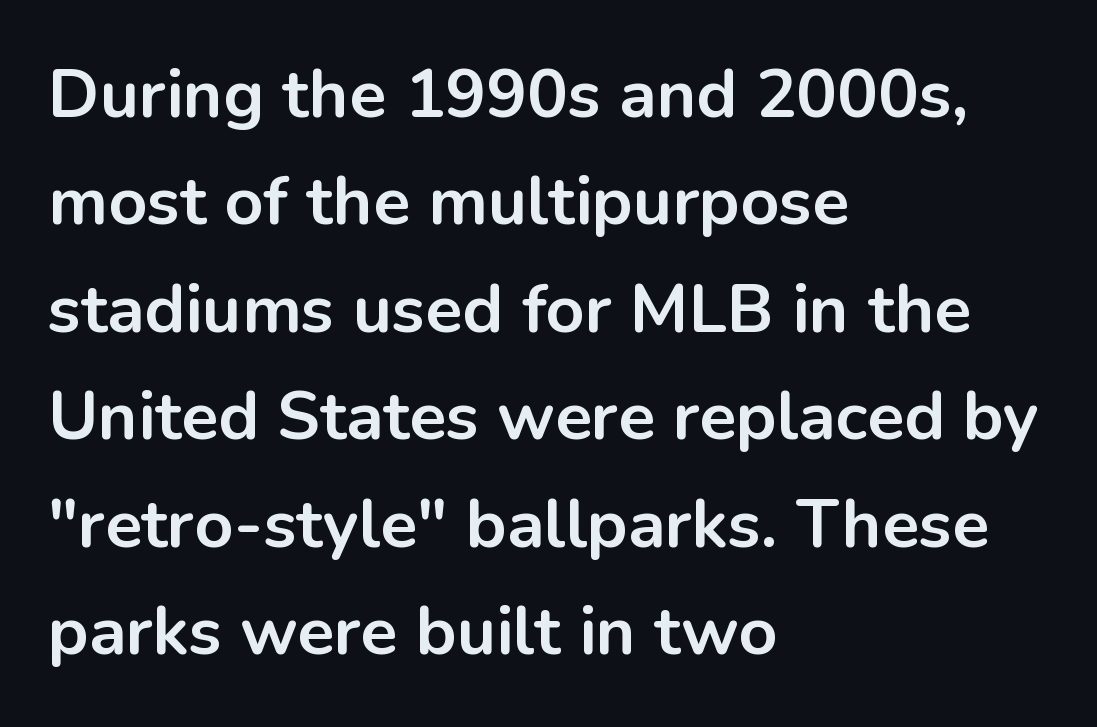
Q: Is the text bold? A: Yes.
Q: Is the text italic (slanted)? A: No, it is upright.
Q: Is the typeface a serif or a sans-serif typeface? A: Sans-serif.
Q: Is the text underlined? A: No.
Q: How is the paragraph aligned? A: Left-aligned.
Q: Is the spacing between letters normal or unusually wide? A: Normal.
Q: Is the spacing between lines tight, normal or loose? A: Normal.
Q: Width (condensed, normal, or wide)? A: Normal.
Q: Stroke contrast? A: Low.
Q: x-height? A: Medium.
Q: Monospaced? A: No.
